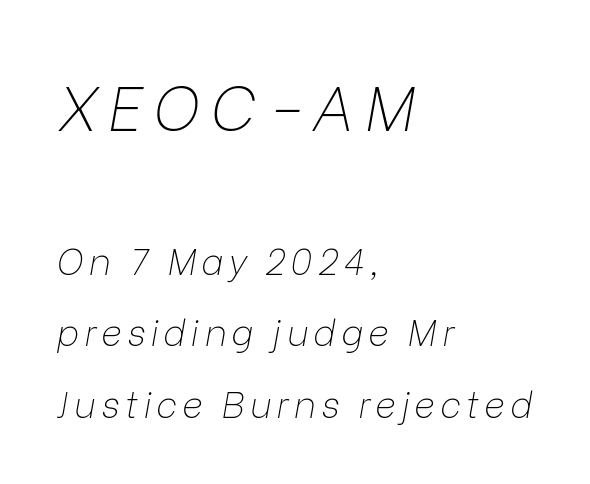
Caption: face not bold, strokes unweighted. The lettering tilts uniformly, giving the passage an italic look. Leading is clearly above the norm, producing a sparse column. Each letter keeps its own natural width here, so spacing adapts to shape. Nobody drew a line under any word here. Typeset ragged right — the left edge is the straight one.
